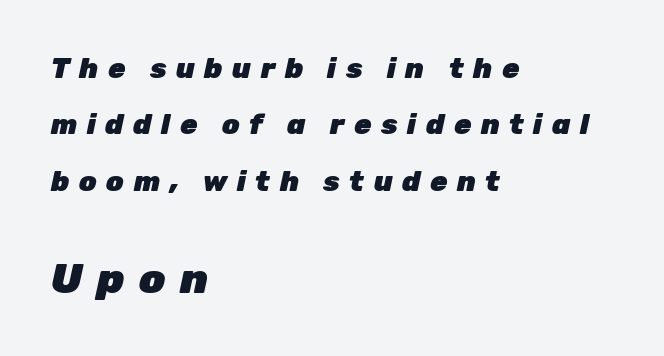
The image shows 42 px heavy type, italic (leaning right); set left-aligned, loose line spacing (2.01x), unusually wide letter spacing (+0.34 em), not underlined; the second (bottom) block is 1.5x larger; low stroke contrast and a medium x-height.
